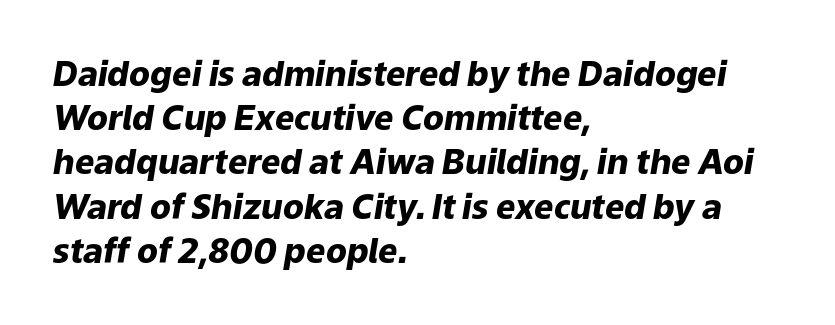
The image shows 34 px heavy type, italic (leaning right); set left-aligned, normal line spacing (1.3x), normal letter spacing, not underlined; low stroke contrast and a medium x-height.
